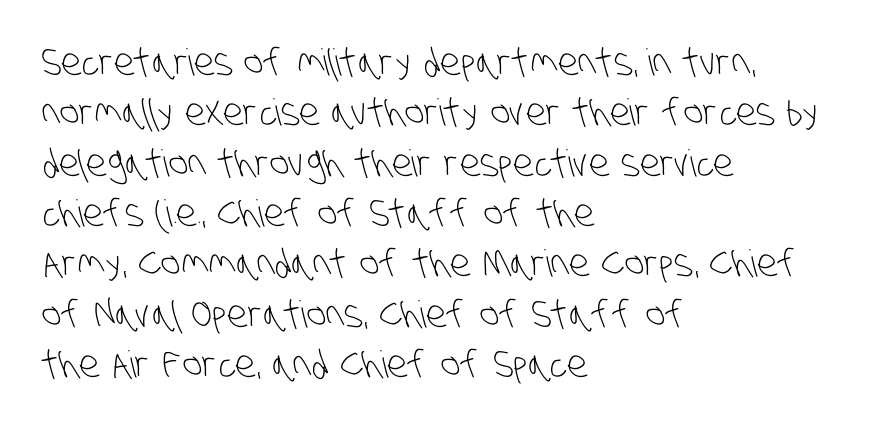
Quick note: underline off. These lines are rendered in a variable-pitch font. Caption: multi-line text, flush left, ragged right. Classification — sans serif. Vertically, the passage feels balanced, rows spaced as you'd expect. No letter is thick-stroked: the sample isn't bold.
